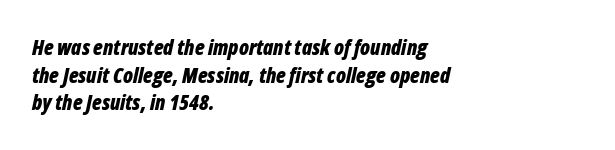
{"italic": "yes", "lean": "right", "slant_degrees": 12, "bold": "yes", "underline": "no", "align": "left", "line_spacing": "normal", "line_spacing_ratio": 1.32, "letter_spacing": "normal", "letter_spacing_em": 0.0, "glyph_px": 21}
